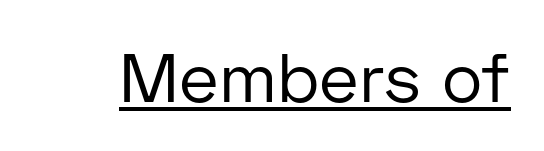
{"serif": "no", "italic": "no", "bold": "no", "weight": "regular", "width": "normal", "stroke_contrast": "low", "x_height": "medium", "monospaced": "no", "underline": "yes", "letter_spacing": "normal", "letter_spacing_em": 0.0, "glyph_px": 69}
